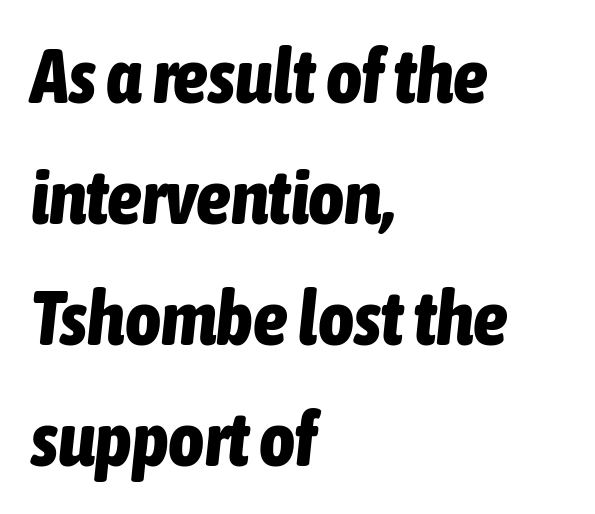
{"italic": "yes", "lean": "right", "slant_degrees": 6, "bold": "yes", "weight": "bold", "width": "condensed", "stroke_contrast": "low", "x_height": "medium", "monospaced": "no", "underline": "no", "align": "left", "line_spacing": "normal", "line_spacing_ratio": 1.57, "letter_spacing": "normal", "letter_spacing_em": 0.0, "glyph_px": 77}
